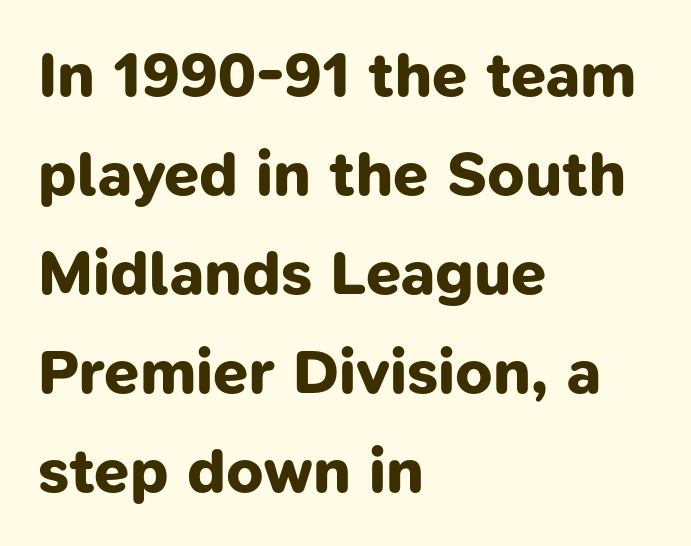
Q: Is the text bold? A: Yes.
Q: Is the typeface a serif or a sans-serif typeface? A: Sans-serif.
Q: Is the text underlined? A: No.
Q: How is the paragraph aligned? A: Left-aligned.
Q: Is the spacing between letters normal or unusually wide? A: Normal.
Q: Is the spacing between lines tight, normal or loose? A: Normal.
Q: Width (condensed, normal, or wide)? A: Normal.
Q: Stroke contrast? A: Low.
Q: x-height? A: Medium.
Q: Monospaced? A: No.
